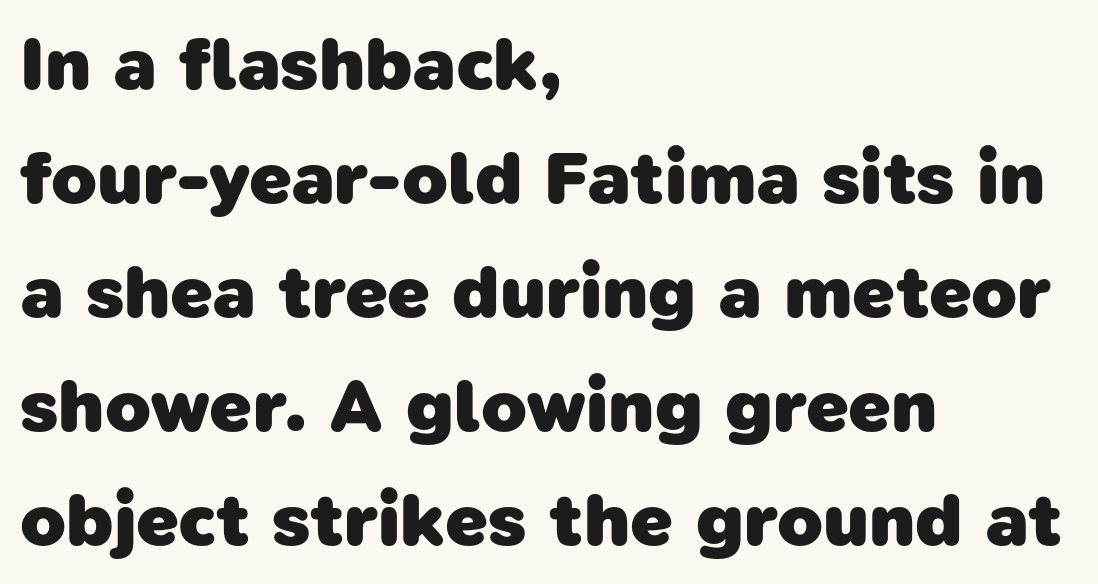
{"serif": "no", "bold": "yes", "weight": "heavy", "width": "normal", "stroke_contrast": "low", "x_height": "medium", "monospaced": "no", "underline": "no", "align": "left", "line_spacing": "normal", "line_spacing_ratio": 1.52, "letter_spacing": "normal", "letter_spacing_em": 0.0, "glyph_px": 75}
